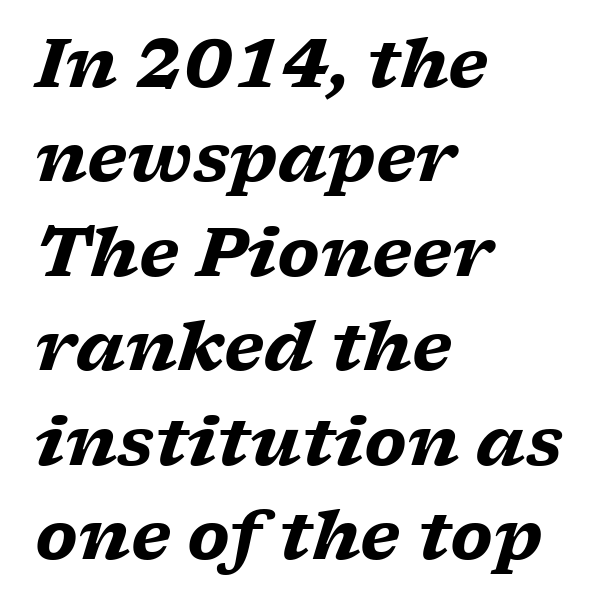
{"serif": "yes", "italic": "yes", "lean": "right", "slant_degrees": 17, "bold": "yes", "weight": "heavy", "width": "wide", "stroke_contrast": "low", "x_height": "medium", "monospaced": "no", "underline": "no", "align": "left", "line_spacing": "normal", "line_spacing_ratio": 1.41, "letter_spacing": "normal", "letter_spacing_em": 0.0, "glyph_px": 67}
